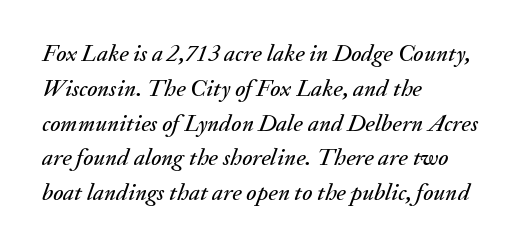
The image shows 24 px text type, italic (leaning right); set left-aligned, normal line spacing (1.45x), normal letter spacing, not underlined.
